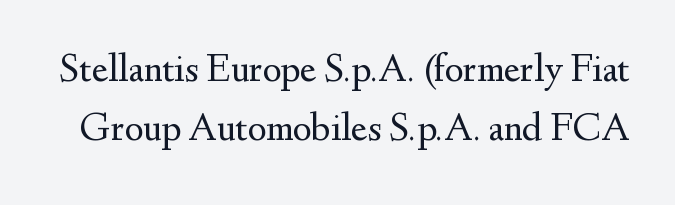
The image shows 40 px regular-weight serif type, upright; set normal line spacing (1.48x), normal letter spacing, not underlined; medium stroke contrast and a small x-height.
